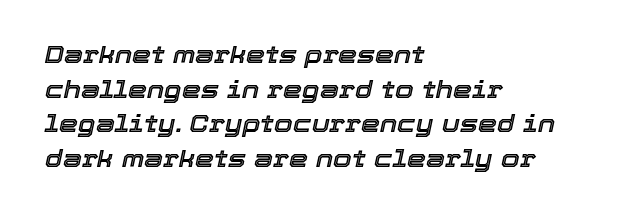
{"italic": "yes", "lean": "right", "slant_degrees": 12, "underline": "no", "align": "left", "line_spacing": "normal", "line_spacing_ratio": 1.44, "letter_spacing": "normal", "letter_spacing_em": 0.0, "glyph_px": 24}
